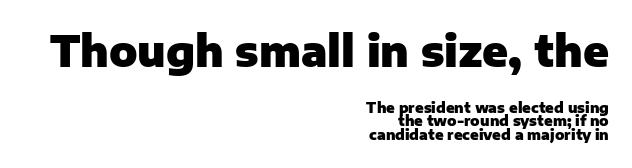
The image shows 42 px heavy sans-serif type, upright; set right-aligned, tight line spacing (0.98x), normal letter spacing, not underlined; the first (top) block is 3.0x larger; low stroke contrast and a medium x-height.
